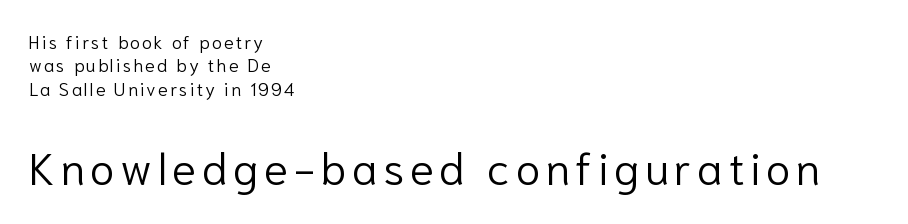
The image shows 45 px light sans-serif type, upright; set left-aligned, normal line spacing (1.3x), not underlined; the second (bottom) block is 2.5x larger; low stroke contrast and a medium x-height.
